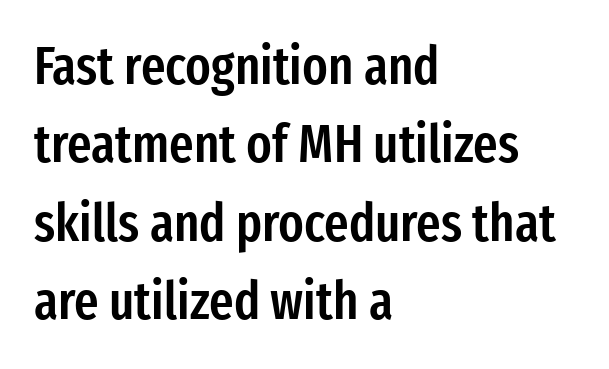
Note the varied advance widths — an 'i' is clearly narrower than an 'm'. The lines sit at an ordinary, default distance from one another. Heft: intermediate — a semibold. The lettering holds an erect, upright posture throughout. Is the block centered? No — it sits flush against the left margin. The rendering shows plain stroke endings on the letterforms — a sans-serif design.
